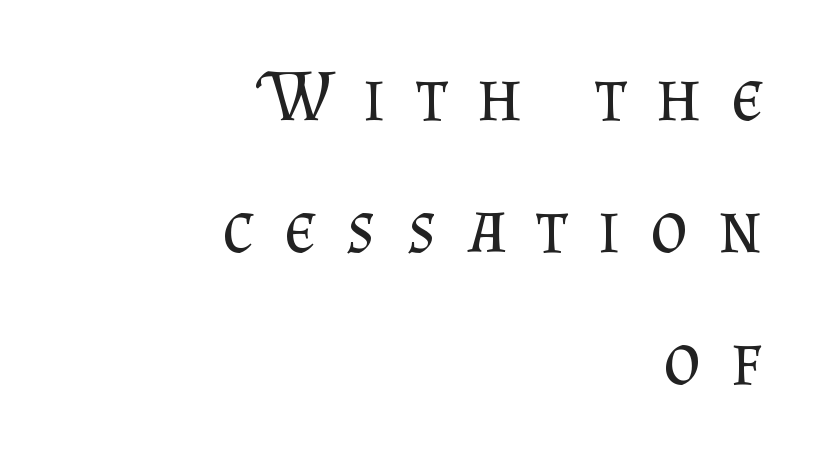
Words appear elongated and porous because spacing is wide. Each stroke keeps to a modest, everyday thickness or less. This is serif lettering, the kind often seen in printed books. One-word summary of the alignment: right. This sample has the flowing, uneven cadence of proportional lettering.
